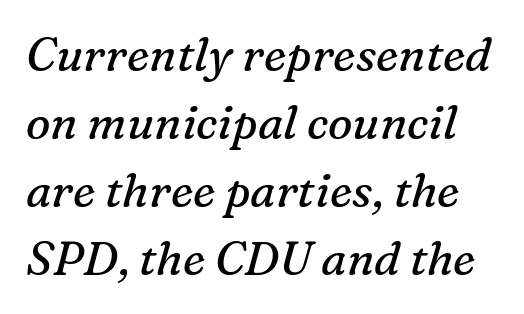
{"serif": "yes", "italic": "yes", "lean": "right", "slant_degrees": 16, "bold": "no", "weight": "regular", "width": "normal", "stroke_contrast": "medium", "x_height": "medium", "monospaced": "no", "underline": "no", "line_spacing": "normal", "line_spacing_ratio": 1.48, "letter_spacing": "normal", "letter_spacing_em": 0.0, "glyph_px": 46}
